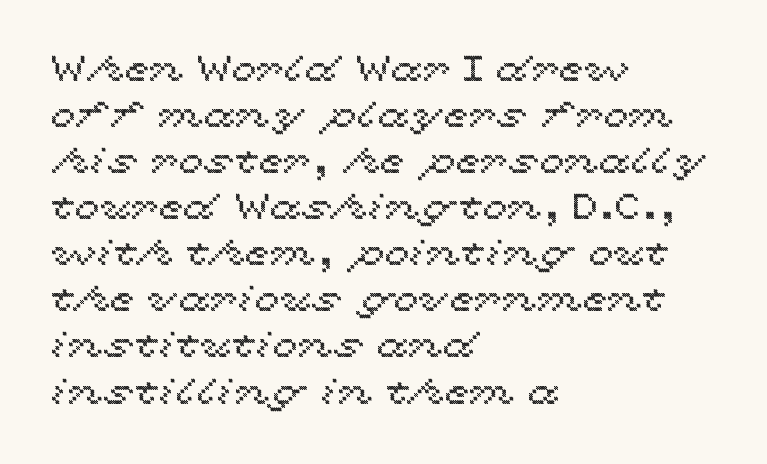
The image shows 36 px wide type; set left-aligned, normal line spacing (1.28x), normal letter spacing, not underlined; a medium x-height.
